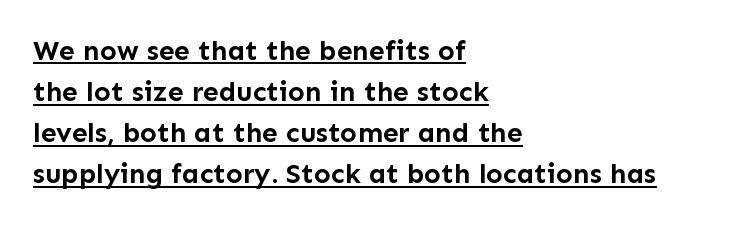
Rendered with straight, roman letterforms. Has an underline been added? It has. Check where the strokes stop: nothing finishes them off — pure sans. Horizontal alignment here is leftward, the default for most running prose.
